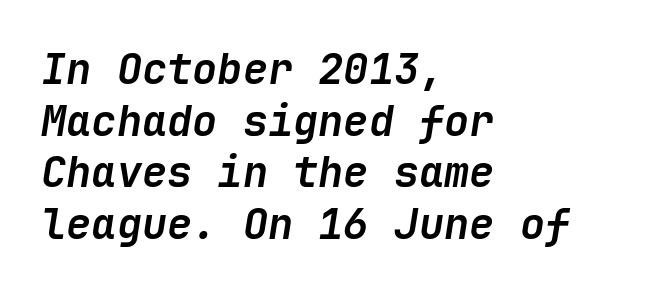
Summary of weight: heavy, a full bold. Tall strokes in this sample are angled rather than plumb. Does the copy run flush right? No — it runs flush left. The letterforms sit shoulder to shoulder at normal distance. The gap between lines stays unmarked.
